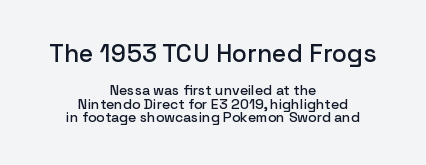
{"italic": "no", "underline": "no", "align": "center", "line_spacing": "tight", "line_spacing_ratio": 0.97, "letter_spacing": "normal", "letter_spacing_em": 0.0, "larger_block": "first", "size_ratio": 1.79, "glyph_px": 25}
